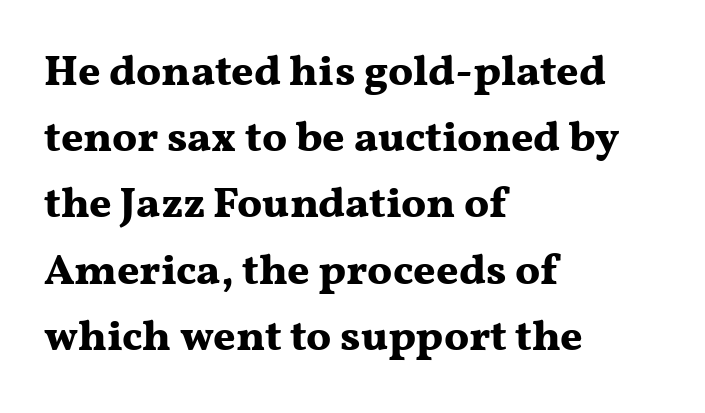
The letters advance in unequal steps, a hallmark of proportional type. The passage shown is not underscored anywhere. Default kerning and tracking; the words read as compact shapes. As a designer I'd log this as weight 700, bold. Do the letters lean? They stand straight. Line beginnings align vertically; line endings do not.
